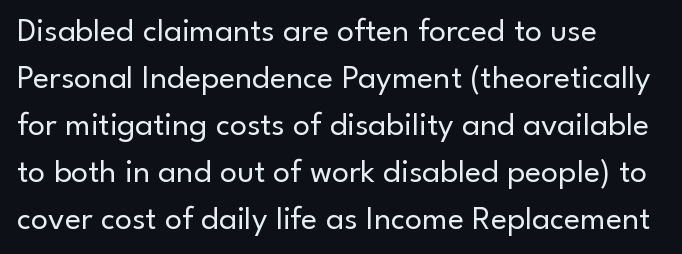
Q: Is the text bold? A: No.
Q: Is the text italic (slanted)? A: No, it is upright.
Q: Is the typeface a serif or a sans-serif typeface? A: Sans-serif.
Q: Is the text underlined? A: No.
Q: How is the paragraph aligned? A: Left-aligned.
Q: Is the spacing between letters normal or unusually wide? A: Normal.
Q: Is the spacing between lines tight, normal or loose? A: Normal.
Q: Width (condensed, normal, or wide)? A: Normal.
Q: Stroke contrast? A: Low.
Q: x-height? A: Small.
Q: Monospaced? A: No.
